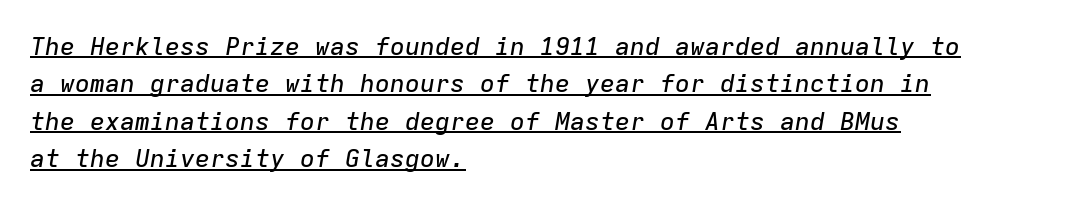
The image shows 25 px text type, italic (leaning right); set left-aligned, normal line spacing (1.5x), normal letter spacing, underlined.
